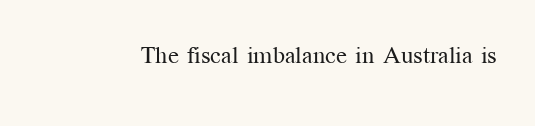
Q: Is the text bold? A: No.
Q: Is the text italic (slanted)? A: No, it is upright.
Q: Is the text underlined? A: No.
Q: Is the spacing between letters normal or unusually wide? A: Normal.
